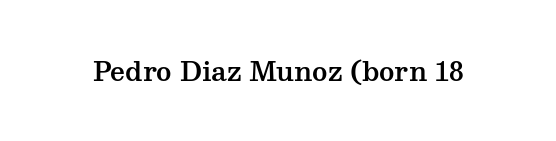
The image shows 26 px text type, upright; set normal letter spacing, not underlined.
